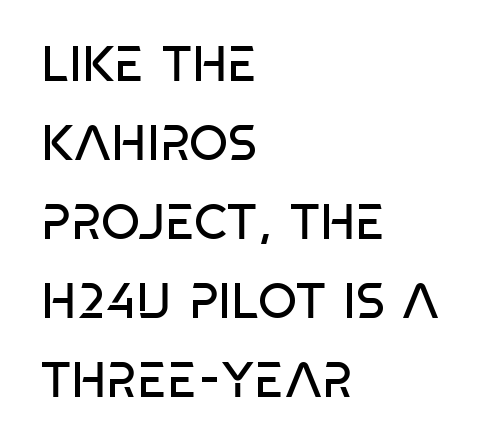
The image shows 50 px regular-weight, condensed sans-serif type; set left-aligned, normal line spacing (1.58x), normal letter spacing, not underlined; low stroke contrast and a large x-height.
